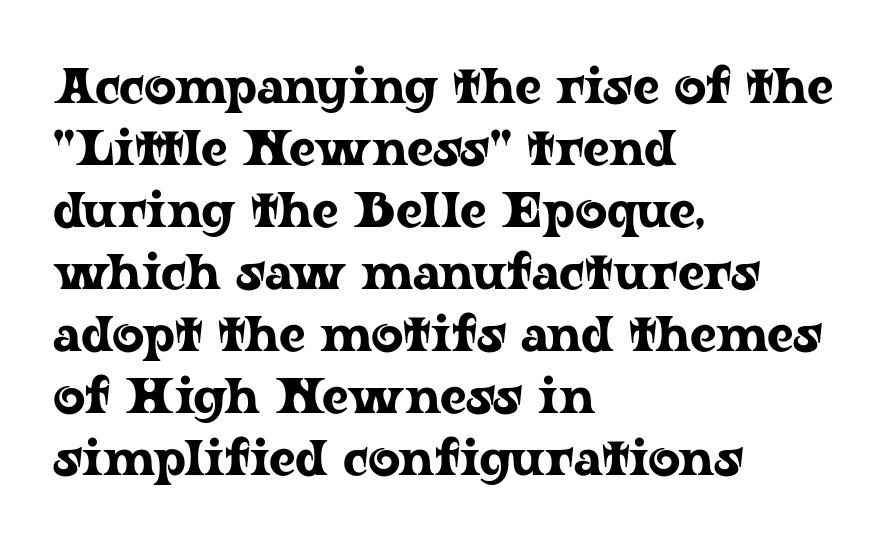
The image shows 50 px wide serif type, upright; set left-aligned, line spacing 1.24x, normal letter spacing, not underlined; low stroke contrast and a medium x-height.
